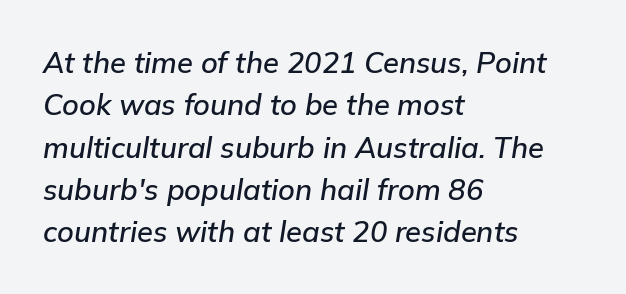
{"italic": "yes", "lean": "right", "slant_degrees": 9, "width": "normal", "stroke_contrast": "low", "x_height": "medium", "monospaced": "no", "underline": "no", "align": "left", "line_spacing": "normal", "line_spacing_ratio": 1.46, "letter_spacing": "normal", "letter_spacing_em": 0.0, "glyph_px": 29}
